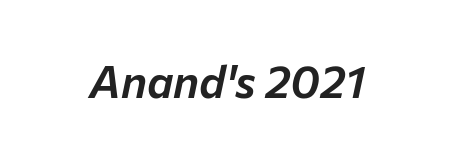
Q: Is the text italic (slanted)? A: Yes, it leans right by about 12 degrees.
Q: Is the text underlined? A: No.
Q: Is the spacing between letters normal or unusually wide? A: Normal.
Q: Width (condensed, normal, or wide)? A: Normal.
Q: Stroke contrast? A: Low.
Q: x-height? A: Medium.
Q: Monospaced? A: No.
